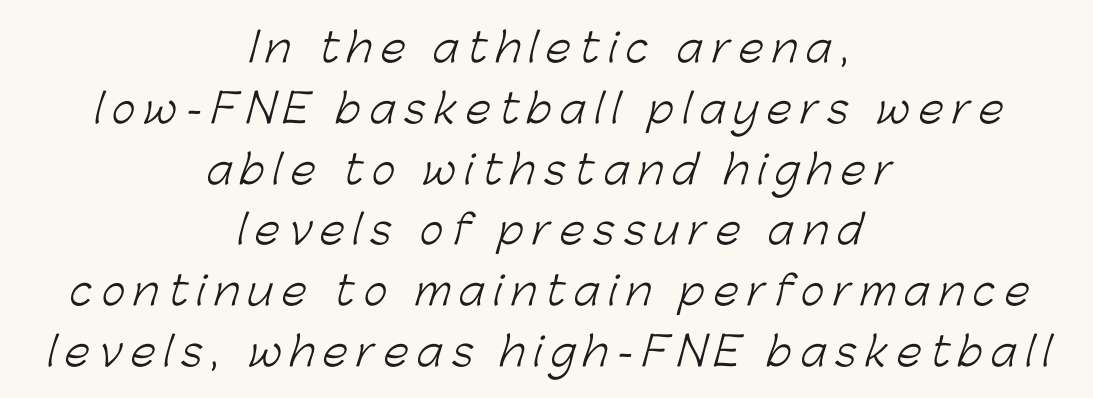
Q: Is the text bold? A: No.
Q: Is the typeface a serif or a sans-serif typeface? A: Sans-serif.
Q: Is the text underlined? A: No.
Q: How is the paragraph aligned? A: Centered.
Q: Is the spacing between letters normal or unusually wide? A: Unusually wide.
Q: Is the spacing between lines tight, normal or loose? A: Normal.
Q: Width (condensed, normal, or wide)? A: Normal.
Q: Stroke contrast? A: Low.
Q: x-height? A: Medium.
Q: Monospaced? A: No.
